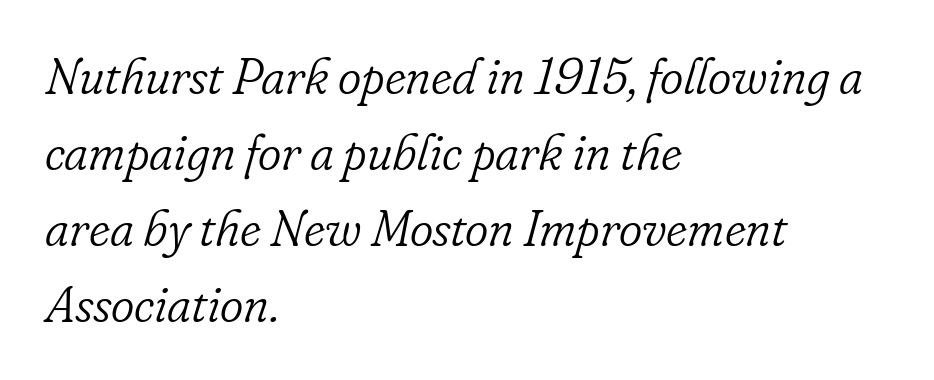
The image shows 50 px light serif type, italic (leaning right); set left-aligned, normal line spacing (1.52x), normal letter spacing, not underlined; low stroke contrast and a small x-height.
